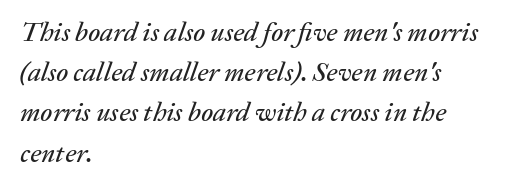
There's an unmistakable incline to the writing here. Summary of vertical rhythm: regular, with standard interline spacing. Left-aligned paragraph, ragged on the right. The baseline area is clear. The letterforms sit shoulder to shoulder at normal distance.
